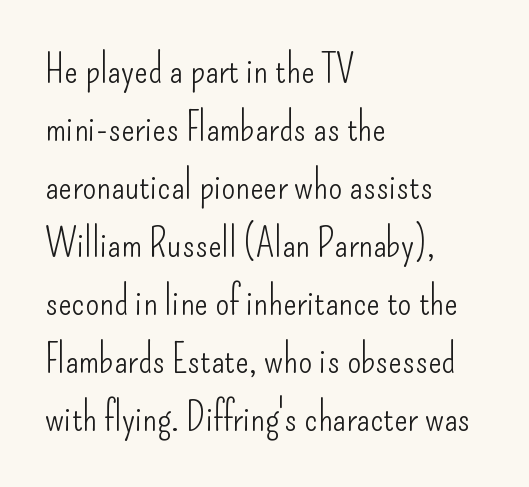
The image shows 40 px light, condensed sans-serif type, upright; set left-aligned, normal line spacing (1.45x), normal letter spacing, not underlined; low stroke contrast and a small x-height.
